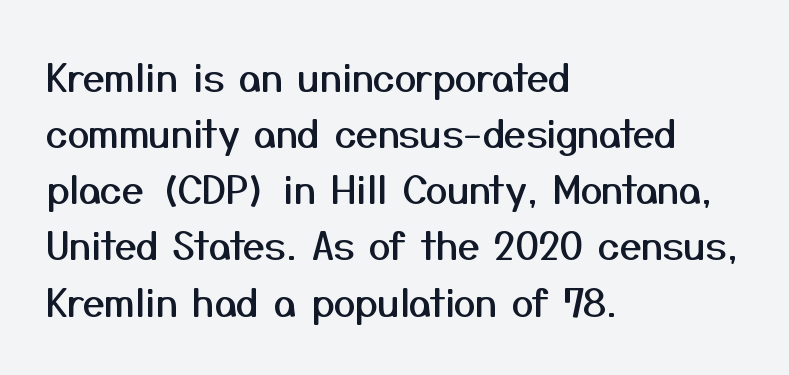
{"serif": "no", "italic": "no", "width": "normal", "stroke_contrast": "medium", "x_height": "medium", "monospaced": "no", "underline": "no", "align": "left", "line_spacing": "normal", "line_spacing_ratio": 1.44, "letter_spacing": "normal", "letter_spacing_em": 0.0, "glyph_px": 39}
